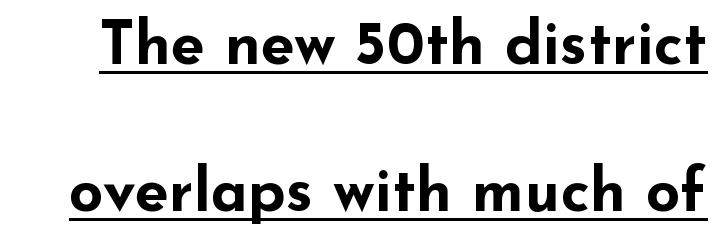
The lines are spread far apart with generous leading. You could call the tracking neutral — neither tight nor loose. Look at the stroke-to-counter ratio: heavy, a bold. No feet cap the strokes, marking this as sans-serif type. Each letter keeps its own natural width here, so spacing adapts to shape.
